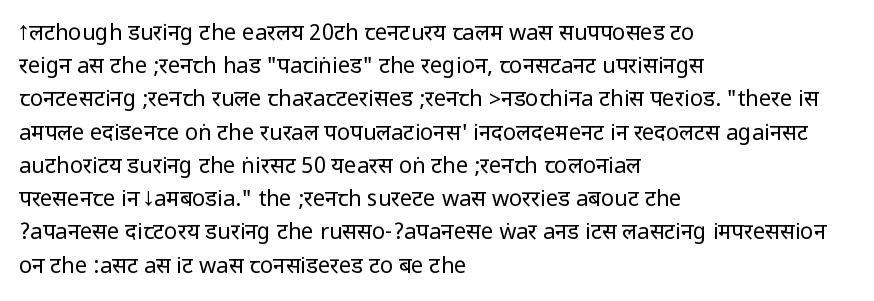
{"italic": "no", "bold": "no", "underline": "no", "align": "left", "line_spacing": "normal", "line_spacing_ratio": 1.51, "letter_spacing": "normal", "letter_spacing_em": 0.0, "glyph_px": 22}
